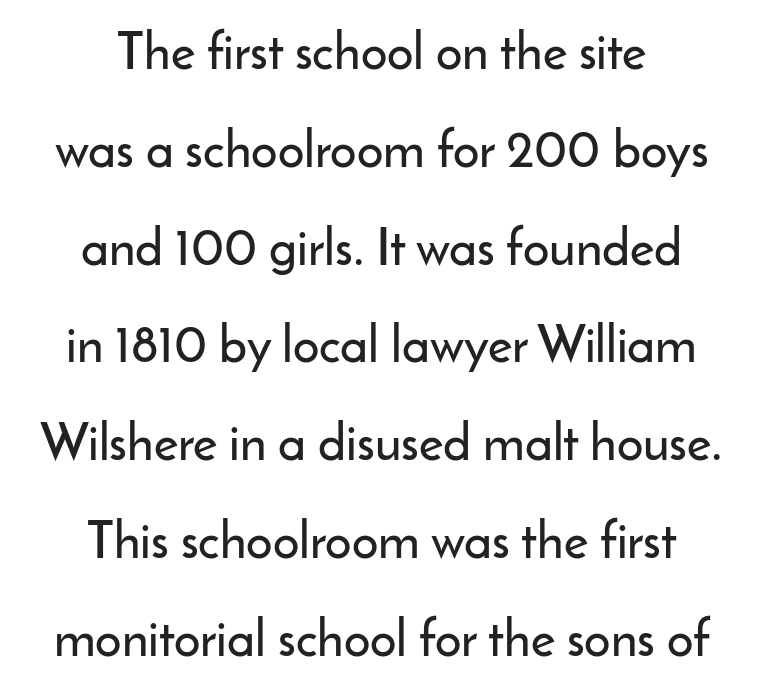
Q: Is the text italic (slanted)? A: No, it is upright.
Q: Is the typeface a serif or a sans-serif typeface? A: Sans-serif.
Q: Is the text underlined? A: No.
Q: How is the paragraph aligned? A: Centered.
Q: Is the spacing between letters normal or unusually wide? A: Normal.
Q: Width (condensed, normal, or wide)? A: Normal.
Q: Stroke contrast? A: Low.
Q: x-height? A: Small.
Q: Monospaced? A: No.
